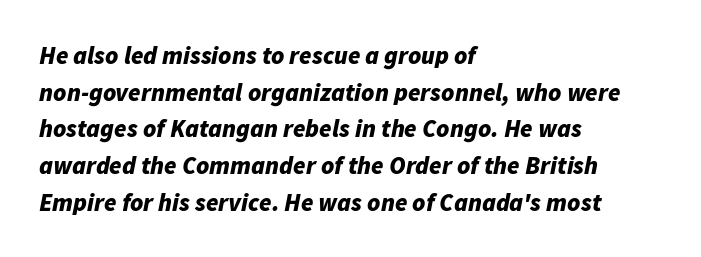
The image shows 25 px bold type, italic (leaning right); set left-aligned, normal line spacing (1.47x), normal letter spacing, not underlined.
